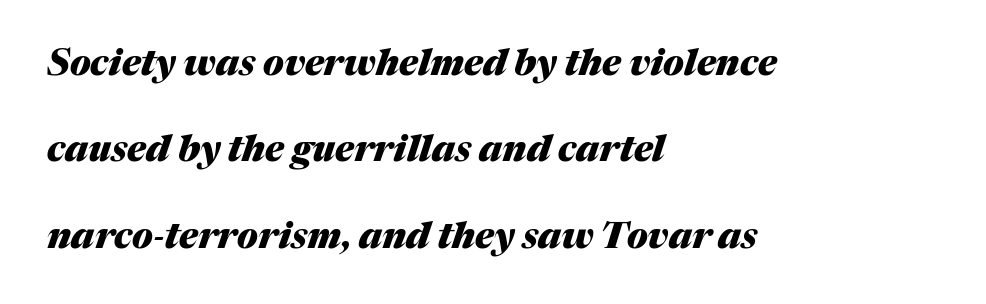
{"italic": "yes", "lean": "right", "slant_degrees": 17, "bold": "yes", "weight": "heavy", "width": "normal", "stroke_contrast": "medium", "x_height": "medium", "monospaced": "no", "underline": "no", "align": "left", "line_spacing": "loose", "line_spacing_ratio": 2.4, "letter_spacing": "normal", "letter_spacing_em": 0.0, "glyph_px": 36}
